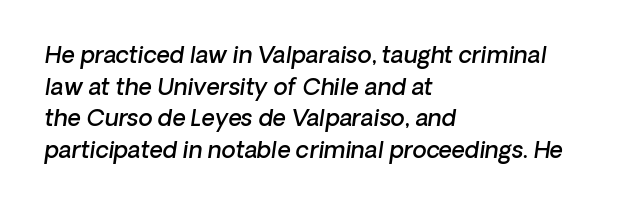
{"italic": "yes", "lean": "right", "slant_degrees": 8, "bold": "semi", "underline": "no", "align": "left", "line_spacing": "normal", "line_spacing_ratio": 1.38, "letter_spacing": "normal", "letter_spacing_em": 0.0, "glyph_px": 23}
